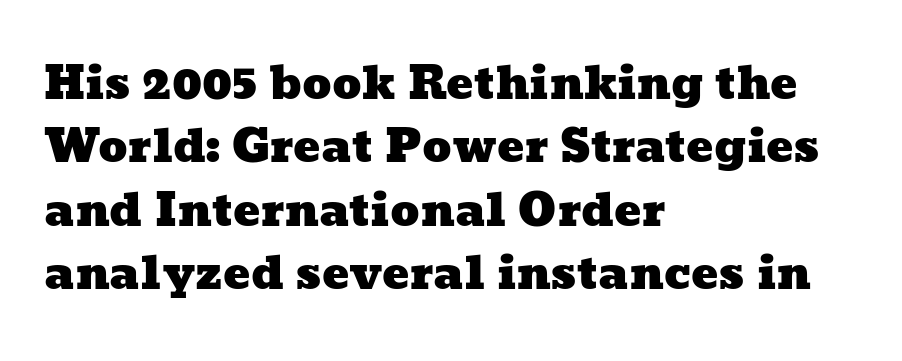
The passage is arranged the way most books set body copy — flush left. The vertical gap from one line to the next is medium. Looks like regular typesetting: each glyph gets only the width it needs. Words float on clear page, feet unadorned.
